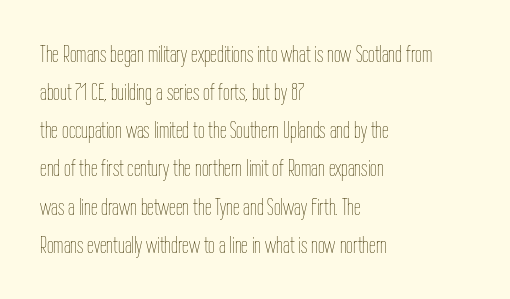
Is there much room between lines? A standard amount, neither cramped nor airy. A roman cut, with each character standing at attention. How are the letters spaced? Ordinarily, with no added tracking. This rendering features lettering with no underline. The paragraph shown leans on its left margin. The weight tops out at a normal text grade.
